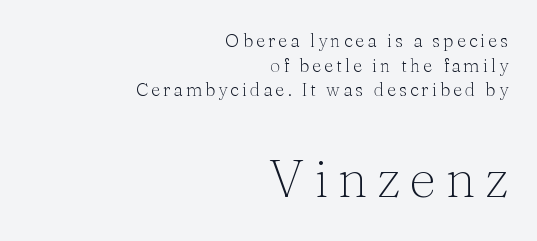
{"serif": "yes", "italic": "no", "bold": "no", "weight": "light", "width": "normal", "stroke_contrast": "medium", "x_height": "medium", "monospaced": "no", "underline": "no", "align": "right", "line_spacing": "normal", "line_spacing_ratio": 1.37, "larger_block": "second", "size_ratio": 2.94, "glyph_px": 53}
